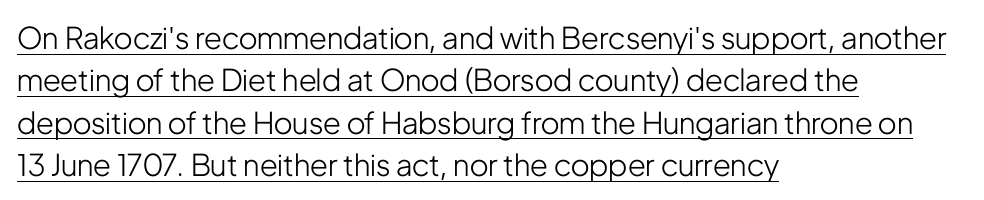
Q: Is the text bold? A: No.
Q: Is the text italic (slanted)? A: No, it is upright.
Q: Is the typeface a serif or a sans-serif typeface? A: Sans-serif.
Q: Is the text underlined? A: Yes.
Q: How is the paragraph aligned? A: Left-aligned.
Q: Is the spacing between letters normal or unusually wide? A: Normal.
Q: Is the spacing between lines tight, normal or loose? A: Normal.
Q: Width (condensed, normal, or wide)? A: Condensed.
Q: Stroke contrast? A: Low.
Q: x-height? A: Medium.
Q: Monospaced? A: No.
